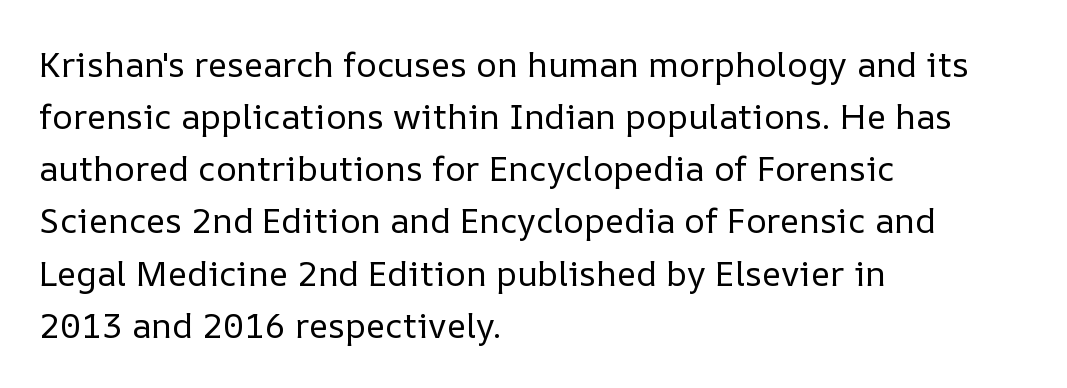
The image shows 35 px regular-weight type, upright; set left-aligned, normal line spacing (1.49x), normal letter spacing, not underlined; low stroke contrast and a medium x-height.
